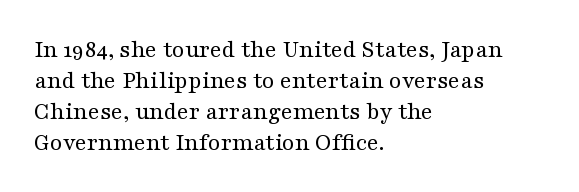
A light-to-regular cut is what we see here. Clear beneath every line of the passage. Vertical strokes here are truly vertical. The passage shown has conventional tracking throughout. Leftover space on each line is placed entirely after the last word.
